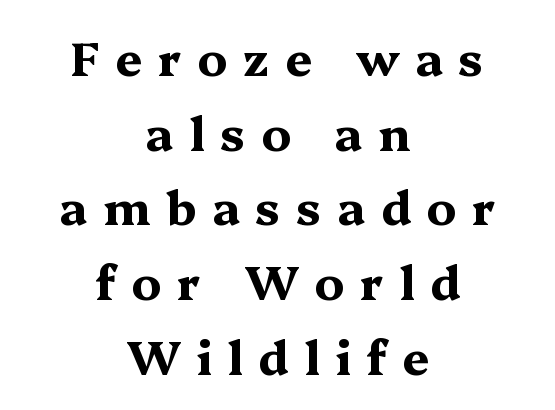
The image shows 47 px bold, wide serif type, upright; set centered, normal line spacing (1.59x), unusually wide letter spacing (+0.33 em), not underlined; medium stroke contrast and a medium x-height.
